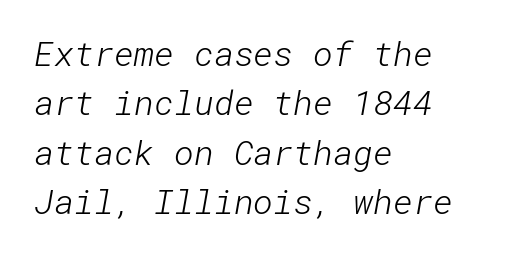
Q: Is the text bold? A: No.
Q: Is the typeface a serif or a sans-serif typeface? A: Sans-serif.
Q: Is the text underlined? A: No.
Q: How is the paragraph aligned? A: Left-aligned.
Q: Is the spacing between letters normal or unusually wide? A: Normal.
Q: Is the spacing between lines tight, normal or loose? A: Normal.
Q: Width (condensed, normal, or wide)? A: Normal.
Q: Stroke contrast? A: Low.
Q: x-height? A: Medium.
